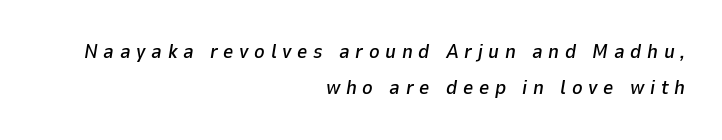
Visually the block forms a straight wall on the right and a jagged coastline on the left. In terms of letterspacing, this is a distinctly airy, spread setting. Posture: slanted. Only glyphs here, with clear space below each row.
